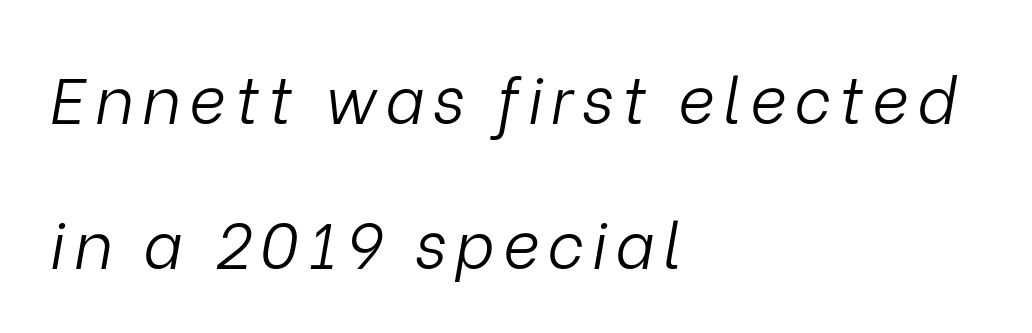
Q: Is the text bold? A: No.
Q: Is the text italic (slanted)? A: Yes, it leans right by about 9 degrees.
Q: Is the text underlined? A: No.
Q: How is the paragraph aligned? A: Left-aligned.
Q: Is the spacing between lines tight, normal or loose? A: Loose.
Q: Width (condensed, normal, or wide)? A: Normal.
Q: Stroke contrast? A: Low.
Q: x-height? A: Medium.
Q: Monospaced? A: No.
